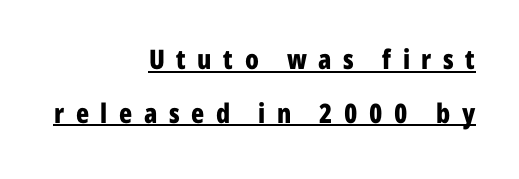
Q: Is the text bold? A: Yes.
Q: Is the text italic (slanted)? A: No, it is upright.
Q: Is the text underlined? A: Yes.
Q: How is the paragraph aligned? A: Right-aligned.
Q: Is the spacing between letters normal or unusually wide? A: Unusually wide.
Q: Is the spacing between lines tight, normal or loose? A: Loose.
